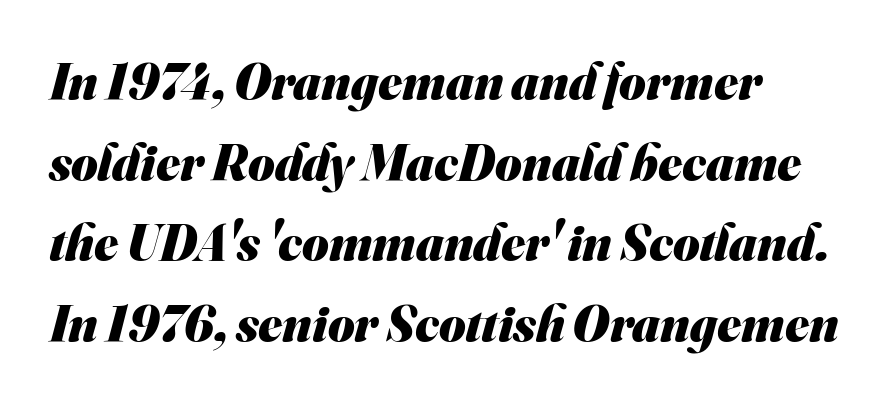
Q: Is the text bold? A: Yes.
Q: Is the typeface a serif or a sans-serif typeface? A: Sans-serif.
Q: Is the text underlined? A: No.
Q: How is the paragraph aligned? A: Left-aligned.
Q: Is the spacing between letters normal or unusually wide? A: Normal.
Q: Is the spacing between lines tight, normal or loose? A: Normal.
Q: Width (condensed, normal, or wide)? A: Normal.
Q: Stroke contrast? A: Medium.
Q: x-height? A: Small.
Q: Monospaced? A: No.
